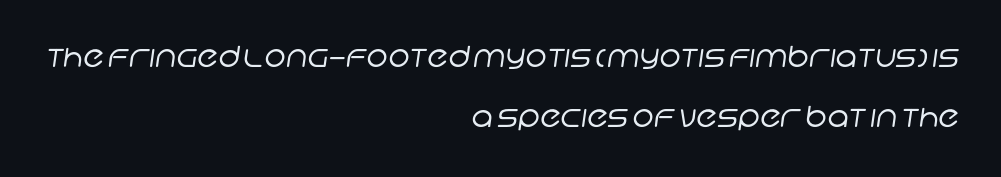
Leftover space on each line is placed entirely before the opening word. Weight: not bold — regular or lighter. Unlike a traditional serif, this face leaves its strokes unadorned. No word sits above an underline. Is there much room between lines? Yes — plenty of vertical air separates them.
